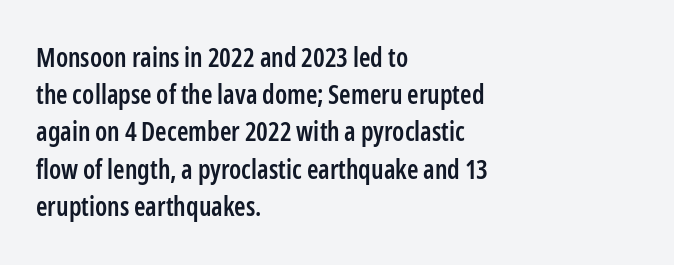
{"italic": "no", "bold": "semi", "underline": "no", "align": "left", "line_spacing": "normal", "line_spacing_ratio": 1.43, "letter_spacing": "normal", "letter_spacing_em": 0.0, "glyph_px": 26}
